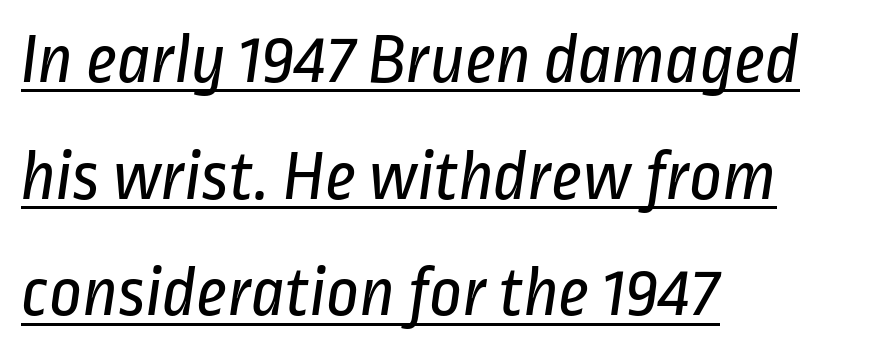
Typographically, this falls in the sans-serif category. Look at the tracking — it's just the regular setting, nothing added. Does the copy run flush right? No — it runs flush left. Counters stay open thanks to moderate or lighter strokes. Underlining? Definitely there. Reading down the column, the eye jumps a familiar distance to each next line.
